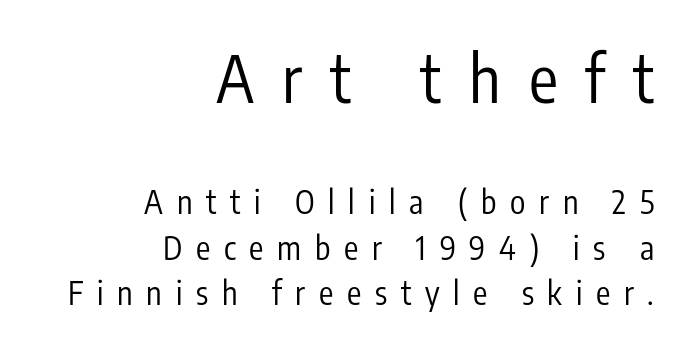
Q: Is the text bold? A: No.
Q: Is the text italic (slanted)? A: No, it is upright.
Q: Is the typeface a serif or a sans-serif typeface? A: Sans-serif.
Q: Is the text underlined? A: No.
Q: How is the paragraph aligned? A: Right-aligned.
Q: Is the spacing between letters normal or unusually wide? A: Unusually wide.
Q: Is the spacing between lines tight, normal or loose? A: Normal.
Q: Which block of text is set in a larger size, the first (top) or the second (bottom)? A: The first (top) one.
Q: Width (condensed, normal, or wide)? A: Condensed.
Q: Stroke contrast? A: Low.
Q: x-height? A: Medium.
Q: Monospaced? A: No.
